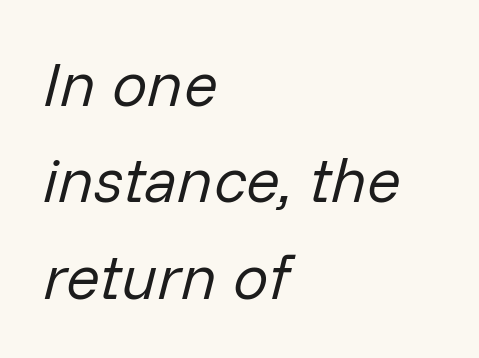
The image shows 63 px regular-weight type, italic (leaning right); set left-aligned, normal line spacing (1.53x), normal letter spacing, not underlined; low stroke contrast and a medium x-height.
